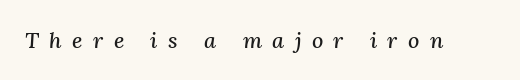
These lines have a slow, spaced-out rhythm from letter to letter. Glance below the letters and you will spot only blank space. Compared with ordinary roman type, these characters are visibly tilted.
